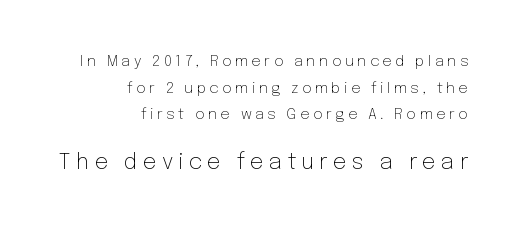
{"italic": "no", "bold": "no", "underline": "no", "align": "right", "line_spacing_ratio": 1.77, "letter_spacing": "wide", "letter_spacing_em": 0.23, "larger_block": "second", "size_ratio": 1.47, "glyph_px": 22}
